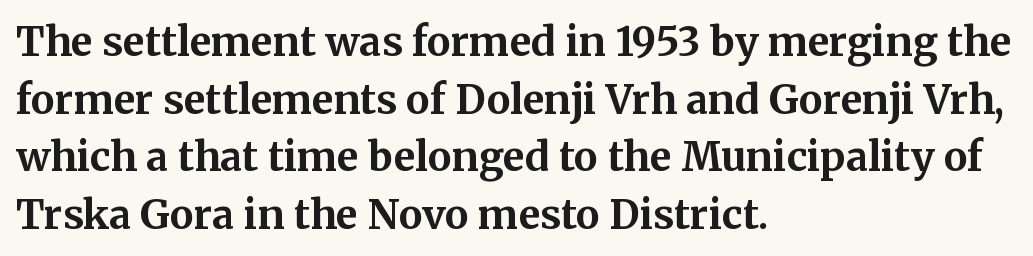
Q: Is the text bold? A: Yes.
Q: Is the text italic (slanted)? A: No, it is upright.
Q: Is the typeface a serif or a sans-serif typeface? A: Serif.
Q: Is the text underlined? A: No.
Q: How is the paragraph aligned? A: Left-aligned.
Q: Is the spacing between letters normal or unusually wide? A: Normal.
Q: Is the spacing between lines tight, normal or loose? A: Normal.
Q: Width (condensed, normal, or wide)? A: Normal.
Q: Stroke contrast? A: Medium.
Q: x-height? A: Medium.
Q: Monospaced? A: No.
